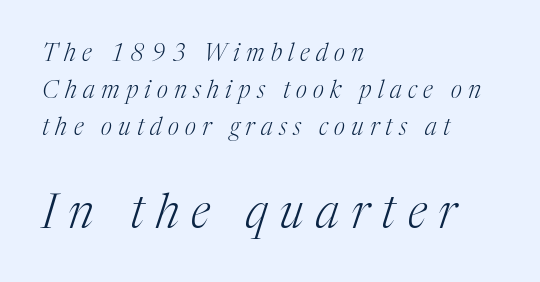
{"serif": "yes", "italic": "yes", "lean": "right", "slant_degrees": 17, "bold": "no", "weight": "light", "width": "normal", "stroke_contrast": "medium", "x_height": "medium", "monospaced": "no", "underline": "no", "align": "left", "line_spacing": "normal", "line_spacing_ratio": 1.55, "letter_spacing": "wide", "letter_spacing_em": 0.26, "larger_block": "second", "size_ratio": 1.96, "glyph_px": 47}
